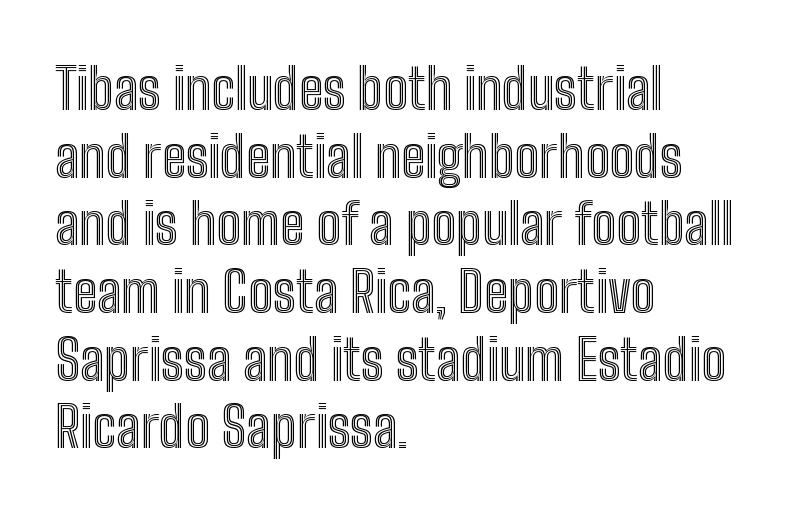
Plain, unruled lines of type. Each letter keeps its own natural width here, so spacing adapts to shape. The letterforms sit shoulder to shoulder at normal distance. Designer's note — italics off, roman on. One-word summary of the alignment: left.
